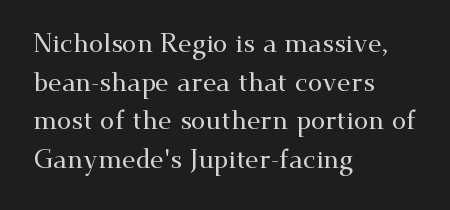
If you measured baseline to baseline, you'd find a middling distance. The line texture is even and compact thanks to regular tracking. Descender tails drop into unmarked territory. Posture: upright roman. Horizontally, the lines are justified to the leading edge only.
